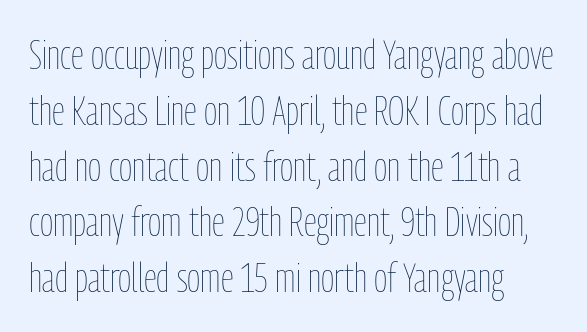
{"italic": "no", "bold": "no", "weight": "thin", "width": "condensed", "stroke_contrast": "low", "x_height": "medium", "monospaced": "no", "underline": "no", "align": "left", "line_spacing": "normal", "line_spacing_ratio": 1.36, "letter_spacing": "normal", "letter_spacing_em": 0.0, "glyph_px": 41}
